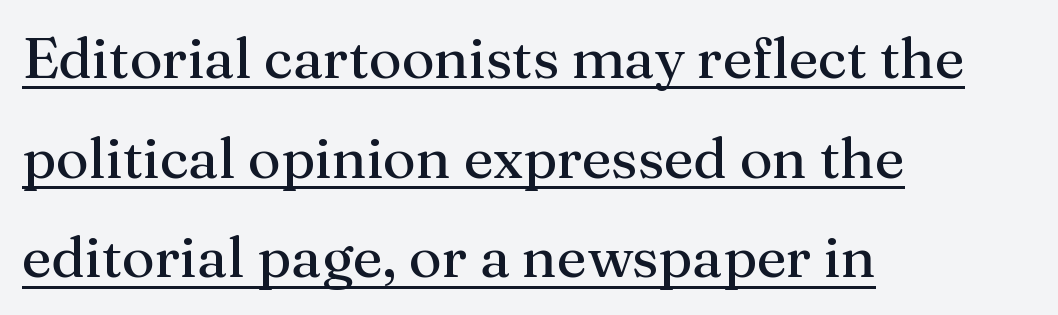
The image shows 57 px regular-weight serif type, upright; set left-aligned, line spacing 1.75x, normal letter spacing, underlined; medium stroke contrast and a medium x-height.
